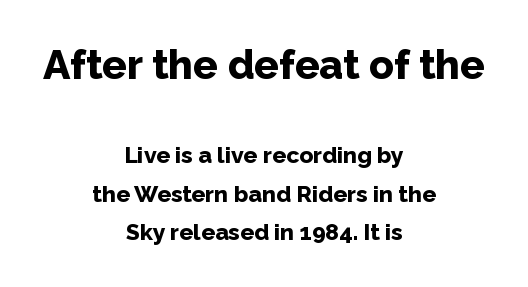
Italic: no, the glyphs are upright roman. The gap between lines stays unmarked. Between these two stacked blocks, the higher one wins on size. What stands out about the letter spacing? Nothing — it is the standard amount.
